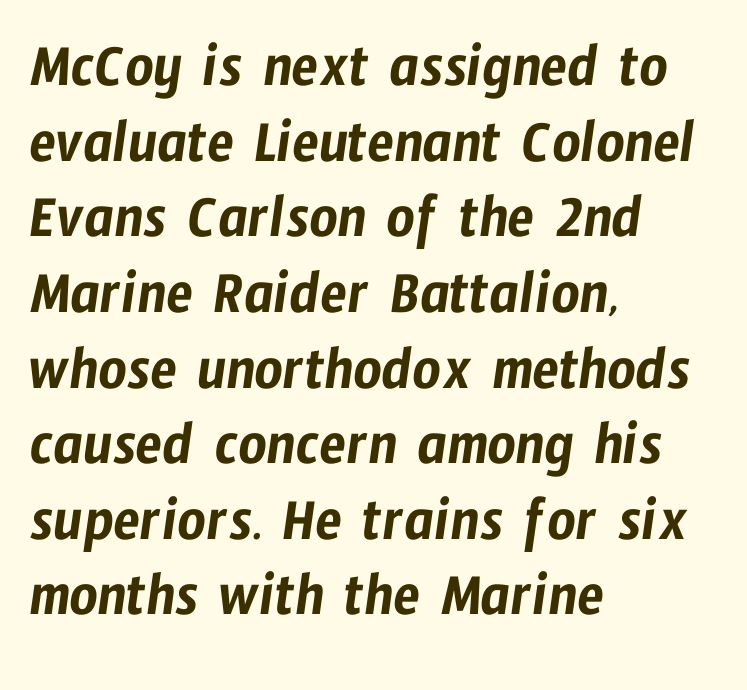
The letters carry no serifs — their stems end cleanly without finishing strokes. Note the varied advance widths — an 'i' is clearly narrower than an 'm'. The passage shown is not underscored anywhere. Is the block centered? No — it sits flush against the left margin. Tracking here is standard; glyphs follow each other at the usual distance.
